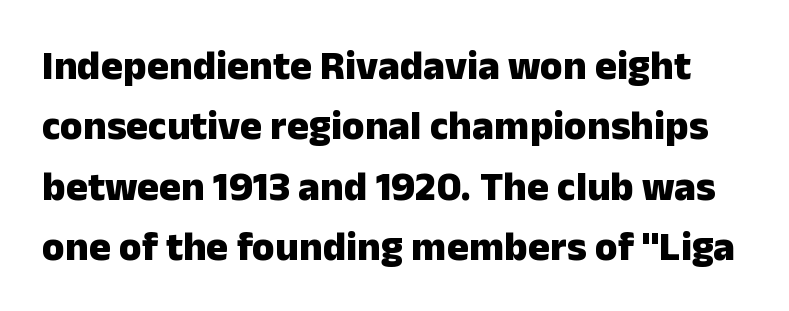
{"serif": "no", "italic": "no", "bold": "yes", "weight": "heavy", "width": "normal", "stroke_contrast": "low", "x_height": "medium", "monospaced": "no", "underline": "no", "line_spacing": "normal", "line_spacing_ratio": 1.47, "letter_spacing": "normal", "letter_spacing_em": 0.0, "glyph_px": 41}
